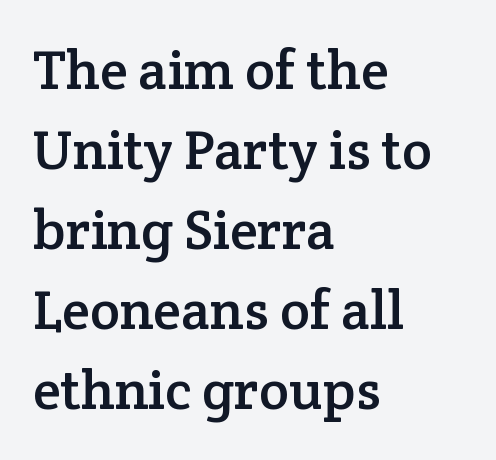
The image shows 56 px serif type, upright; set left-aligned, normal line spacing (1.43x), normal letter spacing, not underlined; low stroke contrast and a medium x-height.
